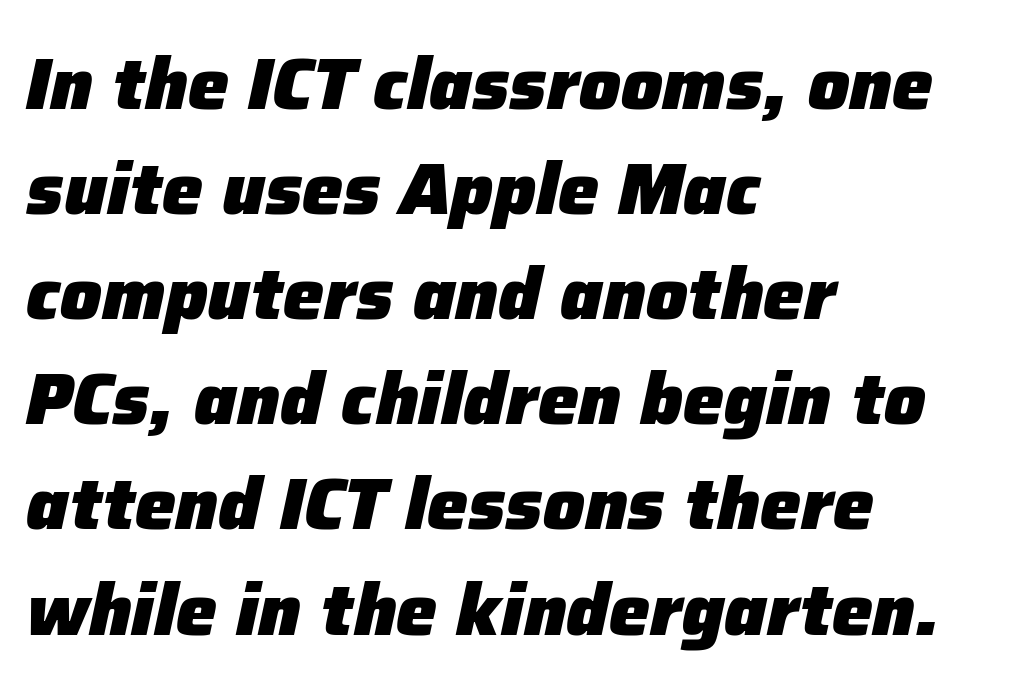
These lines are set flush left with a ragged right edge. The string is rendered with underlining switched off. The text carries the slant typical of an italic or oblique font. How would I describe the line gaps? Plain and ordinary.
